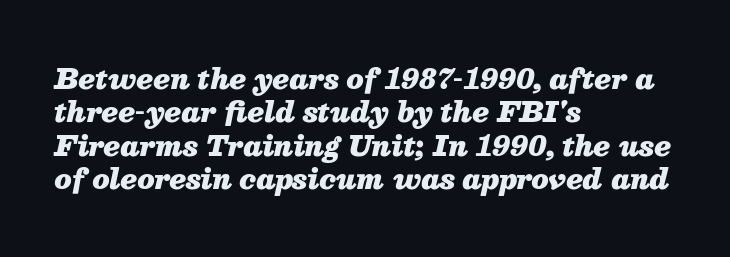
The image shows 27 px bold type, italic (leaning right); set left-aligned, line spacing 1.24x, normal letter spacing, not underlined.
